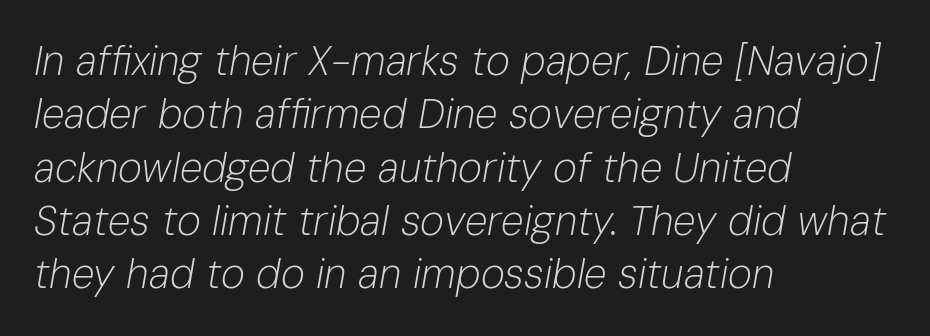
The image shows 41 px light type, italic (leaning right); set left-aligned, normal line spacing (1.3x), normal letter spacing, not underlined; low stroke contrast and a medium x-height.
